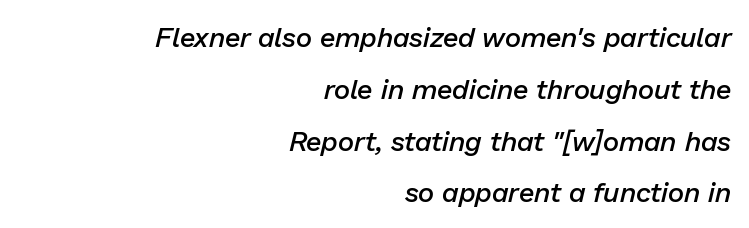
Each letter keeps its own natural width here, so spacing adapts to shape. The zone under the glyphs is completely vacant. Nobody touched the tracking dial on this one. Emphasis-style slanted type is in use.
